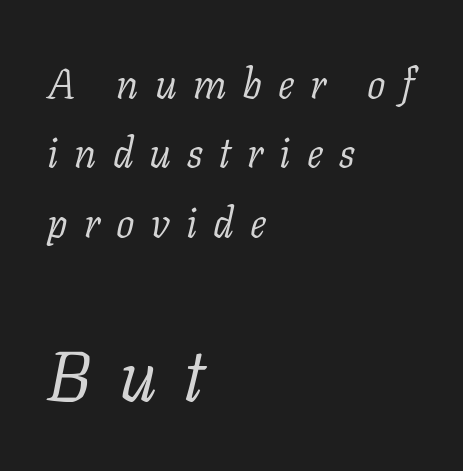
The image shows 71 px light serif type, italic (leaning right); set left-aligned, normal line spacing (1.69x), unusually wide letter spacing (+0.39 em), not underlined; the second (bottom) block is 1.73x larger; low stroke contrast and a medium x-height.
